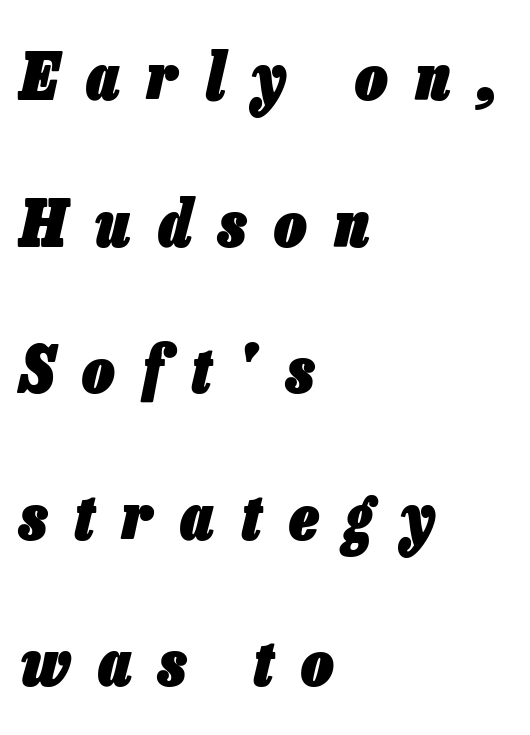
{"italic": "yes", "lean": "right", "slant_degrees": 13, "bold": "yes", "weight": "heavy", "width": "condensed", "stroke_contrast": "low", "x_height": "medium", "monospaced": "no", "underline": "no", "align": "left", "line_spacing": "loose", "line_spacing_ratio": 2.29, "letter_spacing": "wide", "letter_spacing_em": 0.44, "glyph_px": 64}
